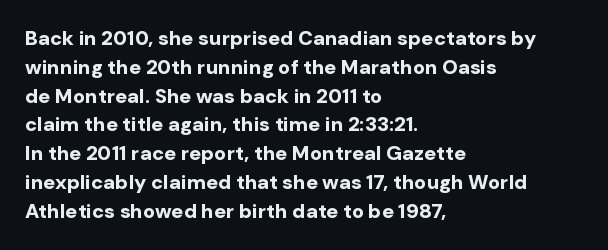
Q: Is the text bold? A: Yes.
Q: Is the text italic (slanted)? A: No, it is upright.
Q: Is the text underlined? A: No.
Q: How is the paragraph aligned? A: Left-aligned.
Q: Is the spacing between letters normal or unusually wide? A: Normal.
Q: Is the spacing between lines tight, normal or loose? A: Normal.
